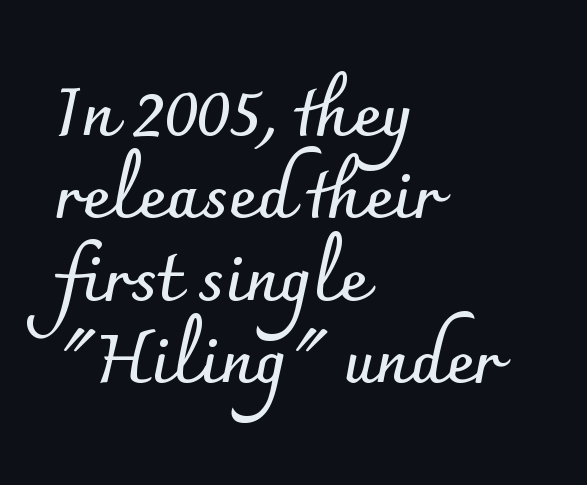
Underlining? Definitely not there. Characters follow at the spacing the type designer built in. The paragraph has a hard left edge and a soft right edge. Grotesque or geometric, the face here clearly has no serifs. Typographic density is high because the face is bold.
